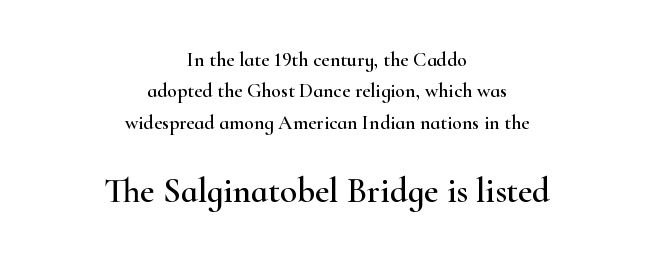
{"serif": "yes", "italic": "no", "width": "wide", "stroke_contrast": "high", "x_height": "small", "monospaced": "no", "underline": "no", "align": "center", "line_spacing": "normal", "line_spacing_ratio": 1.57, "letter_spacing": "normal", "letter_spacing_em": 0.0, "larger_block": "second", "size_ratio": 1.75, "glyph_px": 35}
